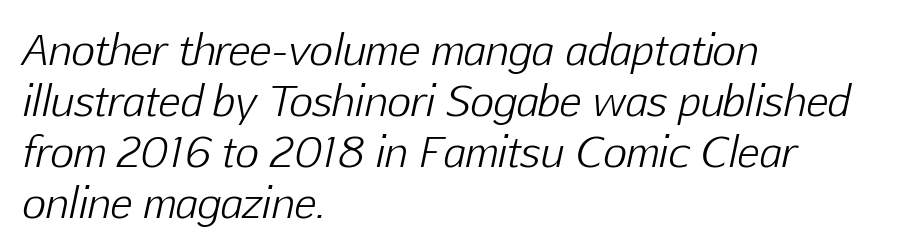
Q: Is the text bold? A: No.
Q: Is the text italic (slanted)? A: Yes, it leans right by about 12 degrees.
Q: Is the text underlined? A: No.
Q: How is the paragraph aligned? A: Left-aligned.
Q: Is the spacing between letters normal or unusually wide? A: Normal.
Q: Width (condensed, normal, or wide)? A: Normal.
Q: Stroke contrast? A: Low.
Q: x-height? A: Medium.
Q: Monospaced? A: No.
